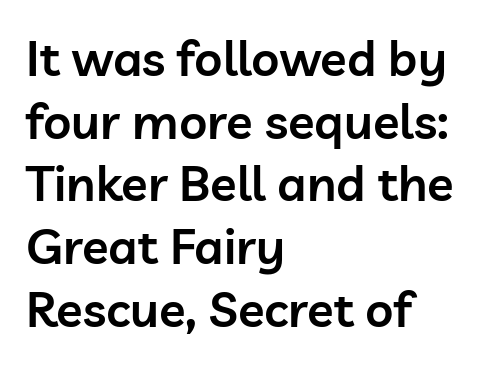
Q: Is the text bold? A: Semi-bold.
Q: Is the text italic (slanted)? A: No, it is upright.
Q: Is the typeface a serif or a sans-serif typeface? A: Sans-serif.
Q: Is the text underlined? A: No.
Q: How is the paragraph aligned? A: Left-aligned.
Q: Is the spacing between letters normal or unusually wide? A: Normal.
Q: Is the spacing between lines tight, normal or loose? A: Normal.
Q: Width (condensed, normal, or wide)? A: Normal.
Q: Stroke contrast? A: Low.
Q: x-height? A: Medium.
Q: Monospaced? A: No.
